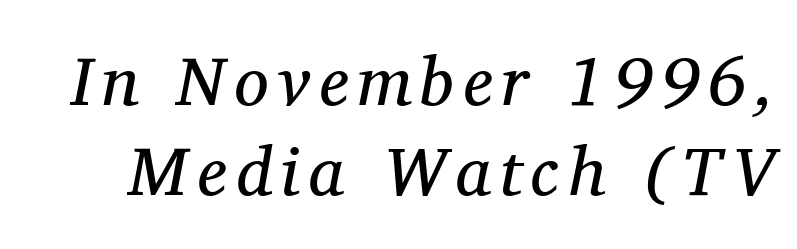
This sample has the flowing, uneven cadence of proportional lettering. The glyphs look as if they've been sheared to an angle. This block has exactly the height ordinary leading produces. Check where the strokes stop: tiny serifs finish them off. No heavy texture on the line: the type isn't bold. Underlining? Definitely not there.
